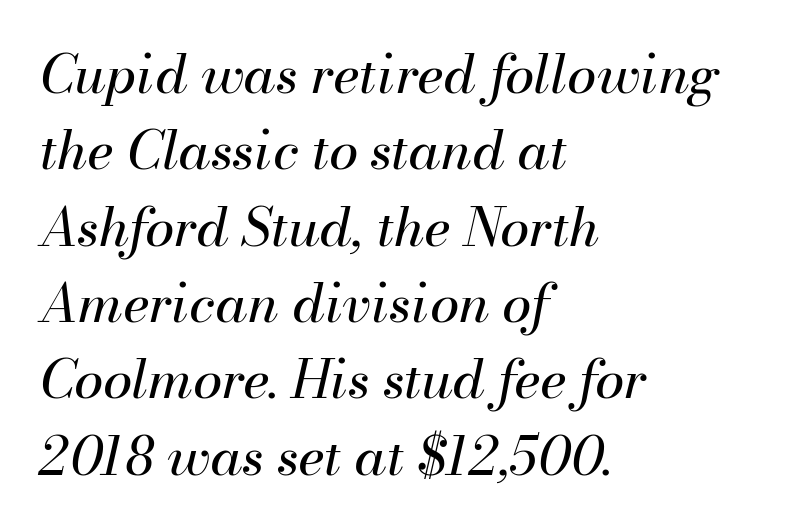
Q: Is the text bold? A: No.
Q: Is the text italic (slanted)? A: Yes, it leans right by about 13 degrees.
Q: Is the text underlined? A: No.
Q: How is the paragraph aligned? A: Left-aligned.
Q: Is the spacing between letters normal or unusually wide? A: Normal.
Q: Is the spacing between lines tight, normal or loose? A: Normal.
Q: Width (condensed, normal, or wide)? A: Normal.
Q: Stroke contrast? A: Medium.
Q: x-height? A: Small.
Q: Monospaced? A: No.
